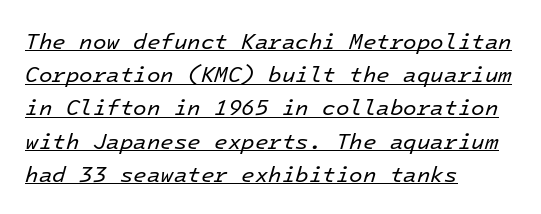
The image shows 22 px text type, italic (leaning right); set left-aligned, normal line spacing (1.51x), normal letter spacing, underlined.
